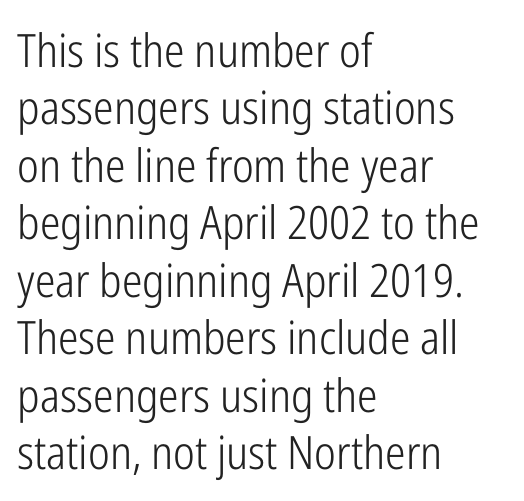
{"serif": "no", "italic": "no", "bold": "no", "weight": "light", "width": "condensed", "stroke_contrast": "low", "x_height": "medium", "monospaced": "no", "underline": "no", "align": "left", "line_spacing": "normal", "line_spacing_ratio": 1.25, "letter_spacing": "normal", "letter_spacing_em": 0.0, "glyph_px": 46}
